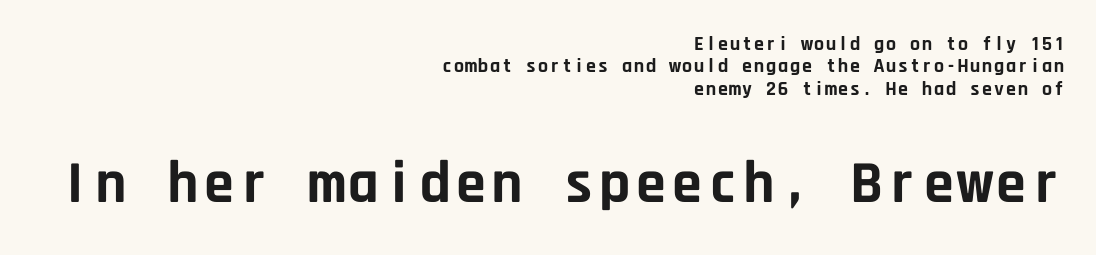
The image shows 60 px bold sans-serif type, upright, monospaced; set right-aligned, tight line spacing (1.12x), normal letter spacing, not underlined; the second (bottom) block is 3.0x larger; low stroke contrast and a large x-height.
